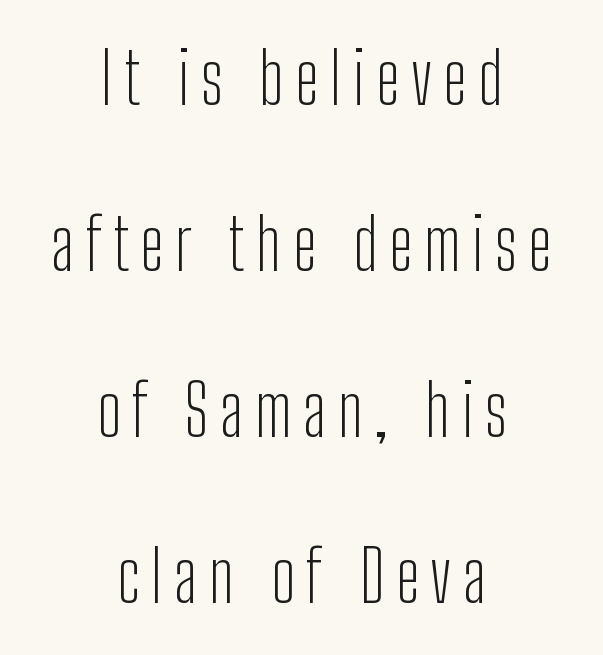
The passage shown is typed in a proportional face where columns would drift. The string is rendered with underlining switched off. No italicization has been applied; the sample stays upright. These lines stand farther apart than default settings would place them.
